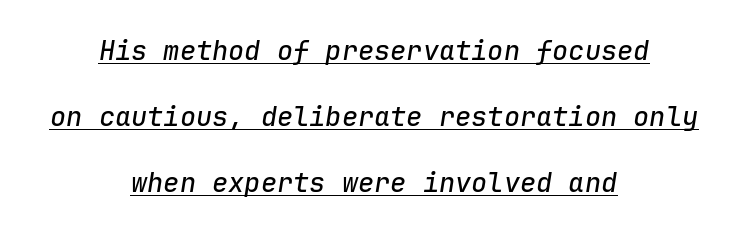
Q: Is the text italic (slanted)? A: Yes, it leans right by about 9 degrees.
Q: Is the text underlined? A: Yes.
Q: How is the paragraph aligned? A: Centered.
Q: Is the spacing between letters normal or unusually wide? A: Normal.
Q: Is the spacing between lines tight, normal or loose? A: Loose.
